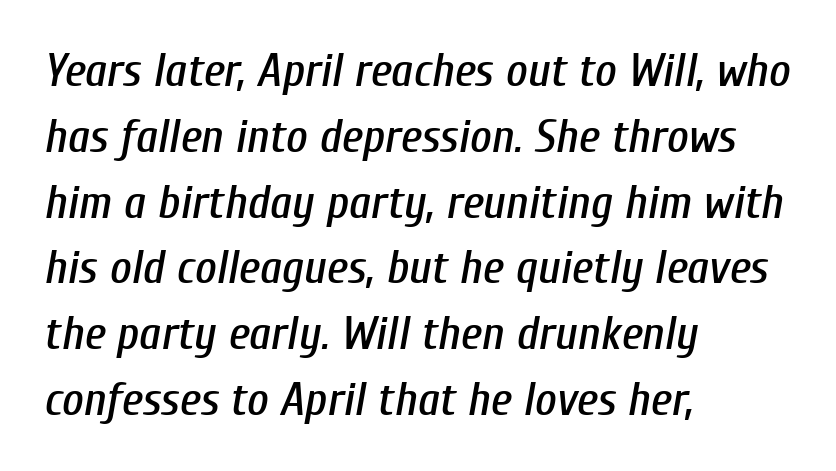
Q: Is the text italic (slanted)? A: Yes, it leans right by about 10 degrees.
Q: Is the text underlined? A: No.
Q: How is the paragraph aligned? A: Left-aligned.
Q: Is the spacing between letters normal or unusually wide? A: Normal.
Q: Is the spacing between lines tight, normal or loose? A: Normal.
Q: Width (condensed, normal, or wide)? A: Condensed.
Q: Stroke contrast? A: Low.
Q: x-height? A: Medium.
Q: Monospaced? A: No.
